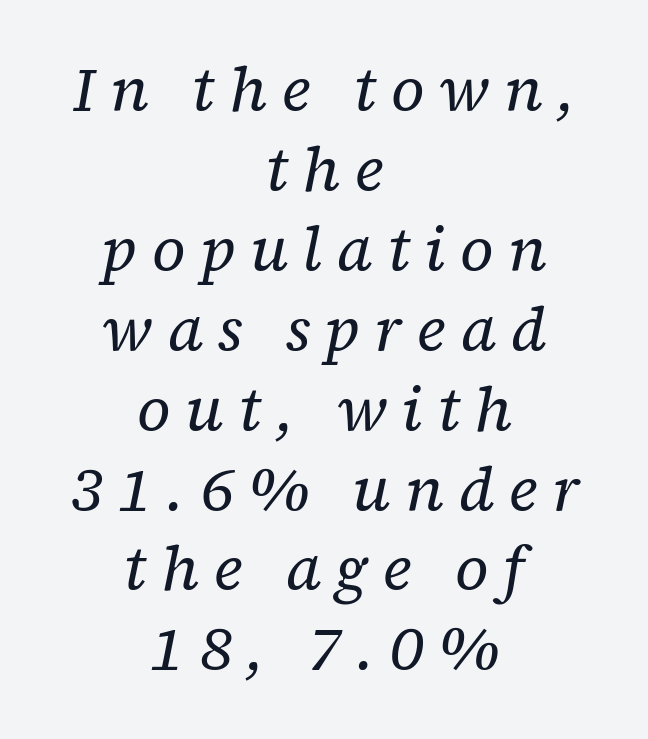
Ink coverage per letter is moderate at most. Each word looks stretched out because of the extra space between its letters. This sample keeps an unexceptional amount of space between lines. The text was rendered using a seriffed face with decorative stroke endings.
